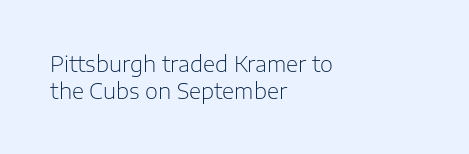
Summary of weight: not heavy and not bold. The vertical gap from one line to the next is medium. The type is set solid horizontally, with unmodified tracking. No italicization has been applied; the sample stays upright. The paragraph shown leans on its left margin. The gap between lines stays unmarked.
